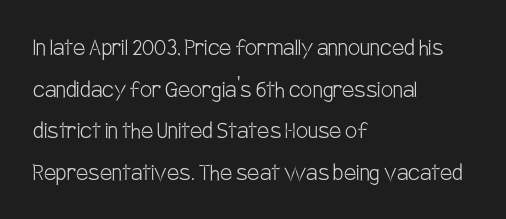
This sample uses an upright cut, with every glyph sitting square on the baseline. Lines of text with bare space underneath. The setting favours the left margin, as ordinary paragraphs usually do. Leading: standard. The typesetting does not lean heavy: it is not bold. You could call the tracking neutral — neither tight nor loose.
